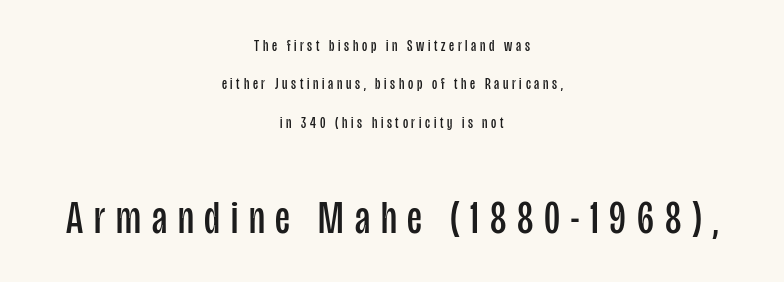
The image shows 47 px regular-weight, condensed sans-serif type, upright; set centered, loose line spacing (2.4x), unusually wide letter spacing (+0.23 em), not underlined; the second (bottom) block is 2.94x larger; low stroke contrast and a large x-height.
